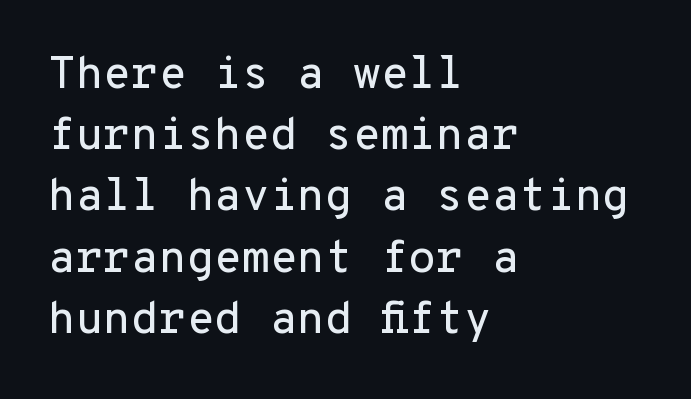
To sum up the face: it is a sans, with no serifs. A bare baseline throughout the passage. A typesetter would mark this as roman, not italic. Monospaced: the letters line up in strict vertical columns.
